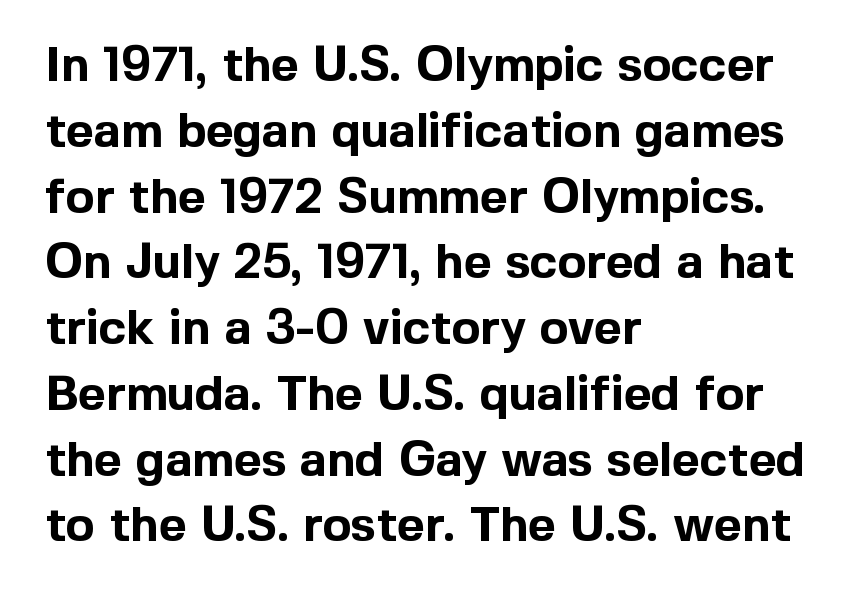
Q: Is the text bold? A: Yes.
Q: Is the text italic (slanted)? A: No, it is upright.
Q: Is the typeface a serif or a sans-serif typeface? A: Sans-serif.
Q: Is the text underlined? A: No.
Q: How is the paragraph aligned? A: Left-aligned.
Q: Is the spacing between letters normal or unusually wide? A: Normal.
Q: Is the spacing between lines tight, normal or loose? A: Normal.
Q: Width (condensed, normal, or wide)? A: Normal.
Q: x-height? A: Medium.
Q: Monospaced? A: No.
